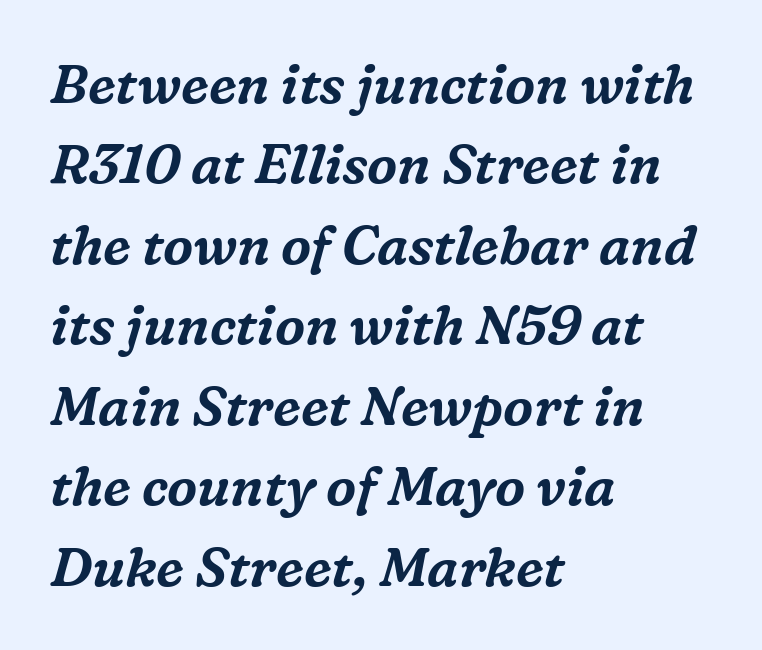
The image shows 54 px serif type, italic (leaning right); set left-aligned, normal line spacing (1.49x), normal letter spacing, not underlined; medium stroke contrast and a medium x-height.
